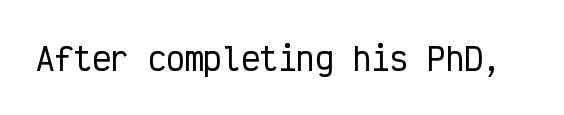
Q: Is the text italic (slanted)? A: No, it is upright.
Q: Is the typeface a serif or a sans-serif typeface? A: Sans-serif.
Q: Is the text underlined? A: No.
Q: Is the spacing between letters normal or unusually wide? A: Normal.
Q: Width (condensed, normal, or wide)? A: Condensed.
Q: Stroke contrast? A: Low.
Q: x-height? A: Medium.
Q: Monospaced? A: Yes.
